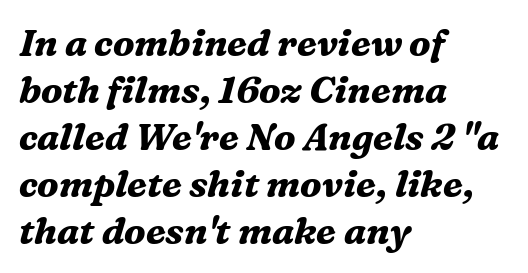
Yep, those are serifs on the letters. An italicized treatment has been applied to the whole sample. Clear beneath every line of the passage. Do the characters align in a grid? No, the font is proportional. Look at the stroke-to-counter ratio: heavy, a bold. Horizontal alignment here is leftward, the default for most running prose.
